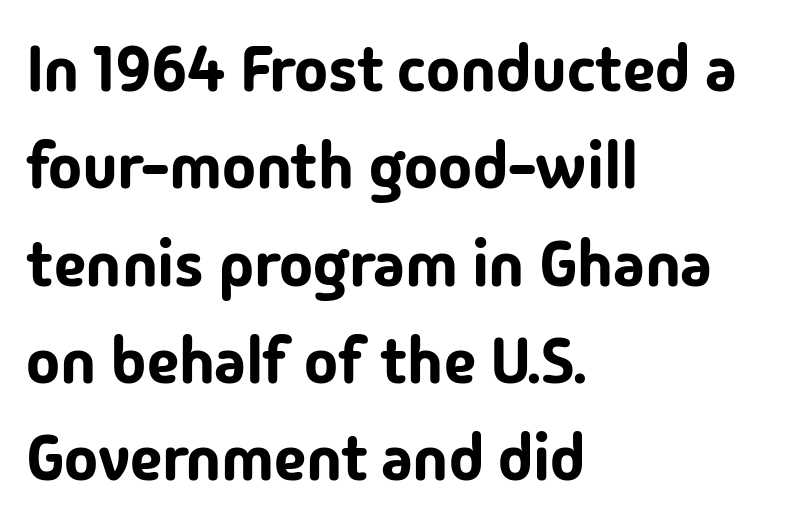
Q: Is the text italic (slanted)? A: No, it is upright.
Q: Is the typeface a serif or a sans-serif typeface? A: Sans-serif.
Q: Is the text underlined? A: No.
Q: How is the paragraph aligned? A: Left-aligned.
Q: Is the spacing between letters normal or unusually wide? A: Normal.
Q: Is the spacing between lines tight, normal or loose? A: Normal.
Q: Width (condensed, normal, or wide)? A: Normal.
Q: Stroke contrast? A: Low.
Q: x-height? A: Medium.
Q: Monospaced? A: No.
